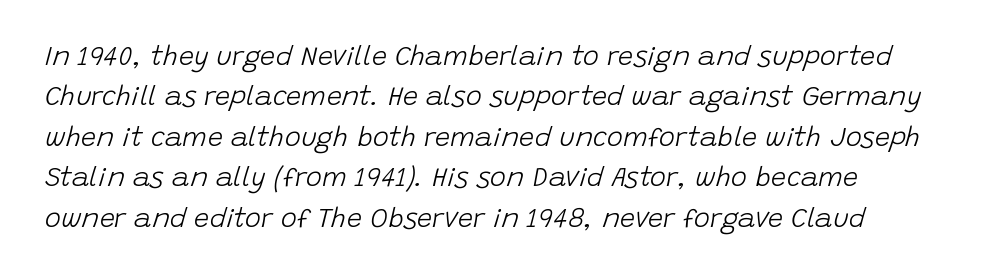
{"italic": "yes", "lean": "right", "slant_degrees": 15, "bold": "no", "underline": "no", "align": "left", "line_spacing": "normal", "line_spacing_ratio": 1.5, "letter_spacing": "normal", "letter_spacing_em": 0.0, "glyph_px": 27}
